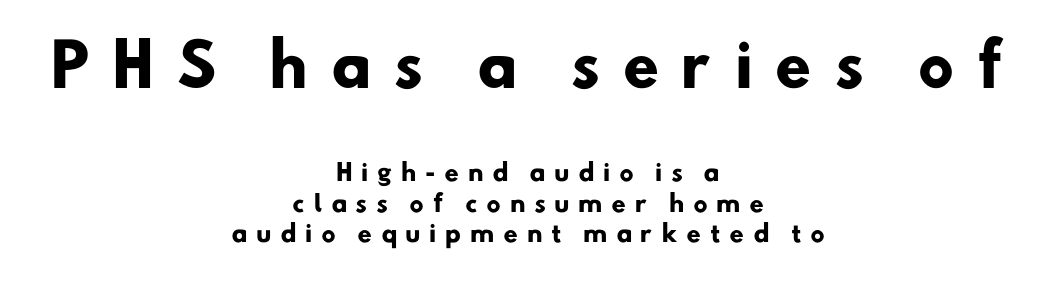
Q: Is the text bold? A: Yes.
Q: Is the typeface a serif or a sans-serif typeface? A: Sans-serif.
Q: Is the text underlined? A: No.
Q: How is the paragraph aligned? A: Centered.
Q: Is the spacing between letters normal or unusually wide? A: Unusually wide.
Q: Is the spacing between lines tight, normal or loose? A: Normal.
Q: Which block of text is set in a larger size, the first (top) or the second (bottom)? A: The first (top) one.
Q: Width (condensed, normal, or wide)? A: Normal.
Q: Stroke contrast? A: Low.
Q: x-height? A: Small.
Q: Monospaced? A: No.
